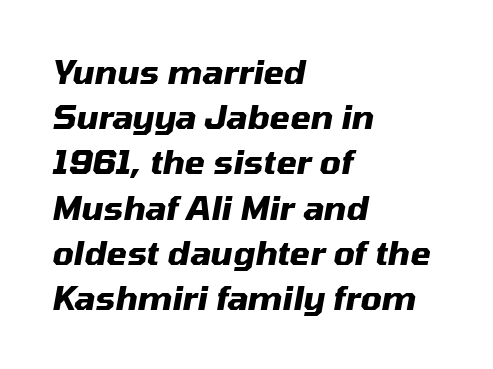
{"italic": "yes", "lean": "right", "slant_degrees": 10, "bold": "yes", "weight": "heavy", "width": "normal", "stroke_contrast": "medium", "x_height": "medium", "monospaced": "no", "underline": "no", "align": "left", "line_spacing": "normal", "line_spacing_ratio": 1.37, "letter_spacing": "normal", "letter_spacing_em": 0.0, "glyph_px": 33}
